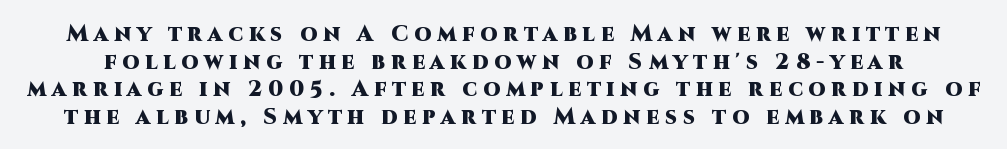
Every letter is thick-stroked: bold, no question. The type sits square on the baseline with zero lean. Nobody drew a line under any word here. The lines sit at an ordinary, default distance from one another. Spacing between characters has been opened up far beyond the box default.
